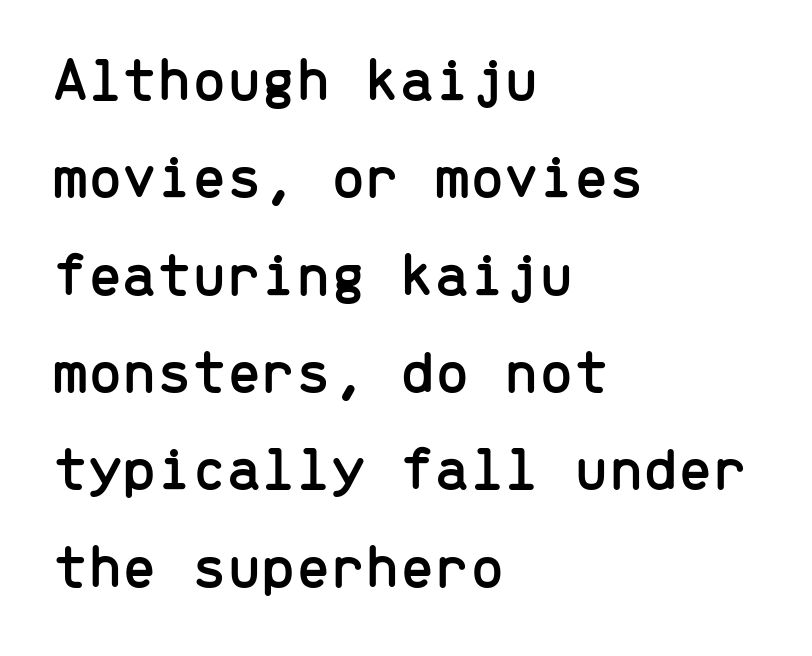
Characters remain perfectly vertical along every line. Observe the ordinary spacing: letters are neighbours, not strangers. The face used here is monospaced, like something from a code editor. The vertical gap from one line to the next is medium. Quick note: underline off.
